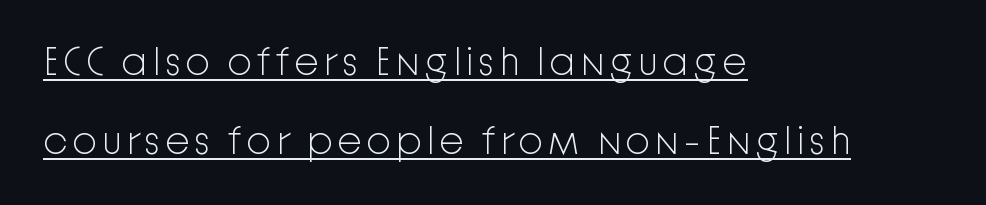
Q: Is the text bold? A: No.
Q: Is the text italic (slanted)? A: No, it is upright.
Q: Is the typeface a serif or a sans-serif typeface? A: Sans-serif.
Q: Is the text underlined? A: Yes.
Q: How is the paragraph aligned? A: Left-aligned.
Q: Is the spacing between lines tight, normal or loose? A: Loose.
Q: Width (condensed, normal, or wide)? A: Normal.
Q: Stroke contrast? A: Low.
Q: x-height? A: Medium.
Q: Monospaced? A: No.
